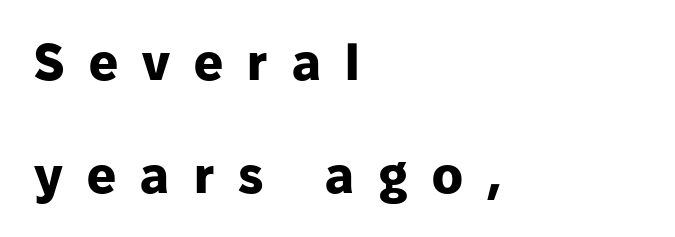
{"serif": "no", "italic": "no", "bold": "yes", "weight": "heavy", "width": "normal", "stroke_contrast": "low", "x_height": "medium", "monospaced": "no", "underline": "no", "align": "left", "line_spacing": "loose", "line_spacing_ratio": 2.21, "letter_spacing": "wide", "letter_spacing_em": 0.48, "glyph_px": 51}
